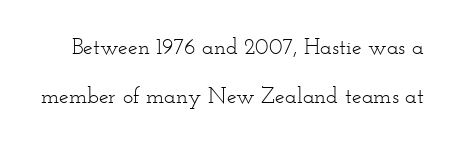
Heaviness? Minimal to ordinary, like unemphasized prose. The horizontal fit of the characters is conventional and even. The zone under the glyphs is completely vacant. If you measured baseline to baseline, you'd find a long distance.
